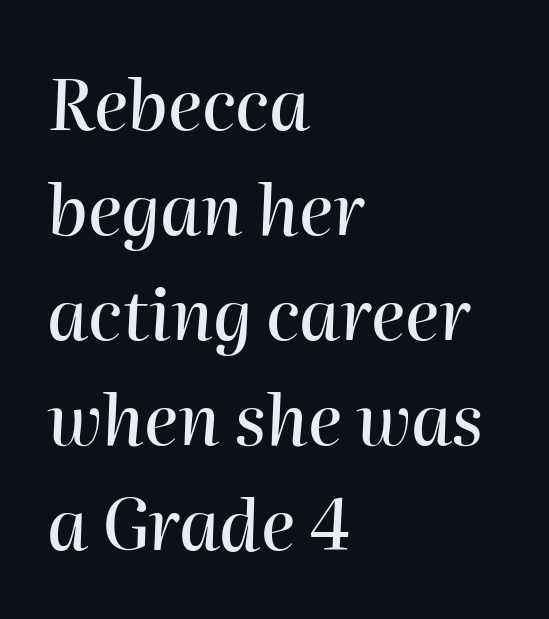
Q: Is the text italic (slanted)? A: Yes, it leans right by about 2 degrees.
Q: Is the text underlined? A: No.
Q: How is the paragraph aligned? A: Left-aligned.
Q: Is the spacing between letters normal or unusually wide? A: Normal.
Q: Is the spacing between lines tight, normal or loose? A: Normal.
Q: Width (condensed, normal, or wide)? A: Normal.
Q: Stroke contrast? A: High.
Q: x-height? A: Medium.
Q: Monospaced? A: No.
